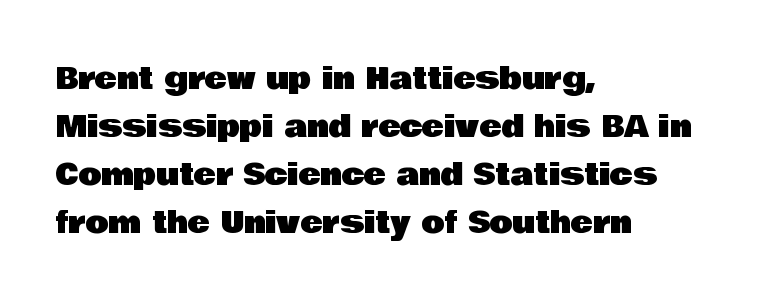
The image shows 30 px sans-serif type, upright; set left-aligned, normal line spacing (1.6x), normal letter spacing, not underlined; low stroke contrast and a large x-height.
